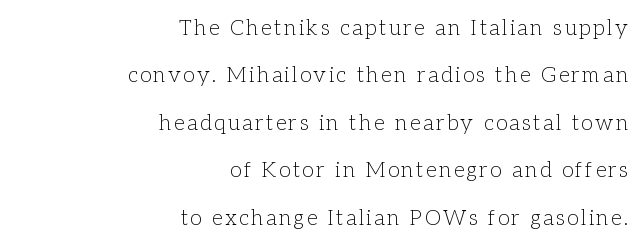
{"italic": "no", "bold": "no", "underline": "no", "align": "right", "line_spacing": "loose", "line_spacing_ratio": 2.26, "glyph_px": 21}
